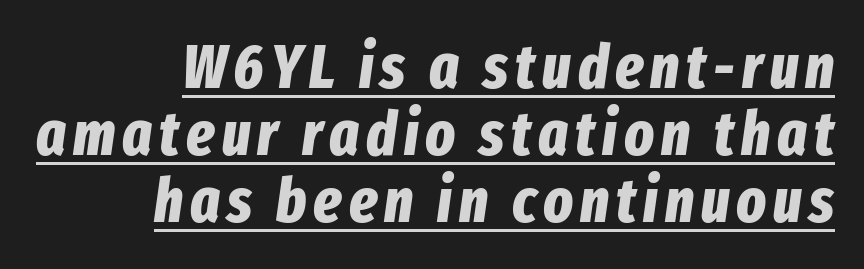
{"italic": "yes", "lean": "right", "slant_degrees": 8, "bold": "yes", "weight": "bold", "width": "condensed", "stroke_contrast": "low", "x_height": "medium", "monospaced": "no", "underline": "yes", "align": "right", "line_spacing": "tight", "line_spacing_ratio": 1.08, "glyph_px": 62}
